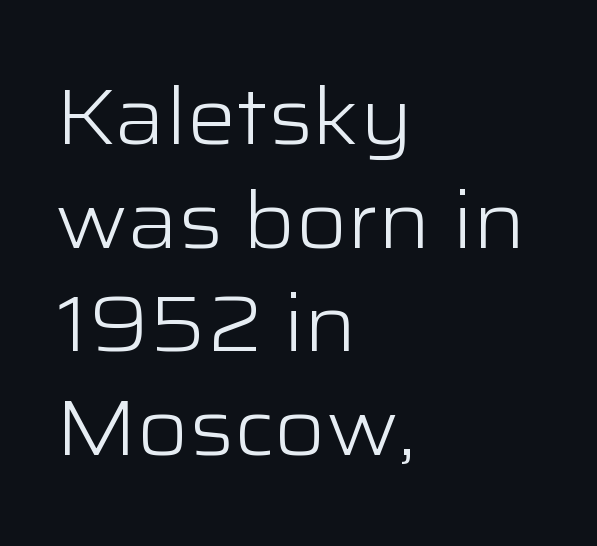
Q: Is the text bold? A: No.
Q: Is the text italic (slanted)? A: No, it is upright.
Q: Is the typeface a serif or a sans-serif typeface? A: Sans-serif.
Q: Is the text underlined? A: No.
Q: How is the paragraph aligned? A: Left-aligned.
Q: Is the spacing between letters normal or unusually wide? A: Normal.
Q: Is the spacing between lines tight, normal or loose? A: Normal.
Q: Width (condensed, normal, or wide)? A: Wide.
Q: Stroke contrast? A: Low.
Q: x-height? A: Medium.
Q: Monospaced? A: No.
